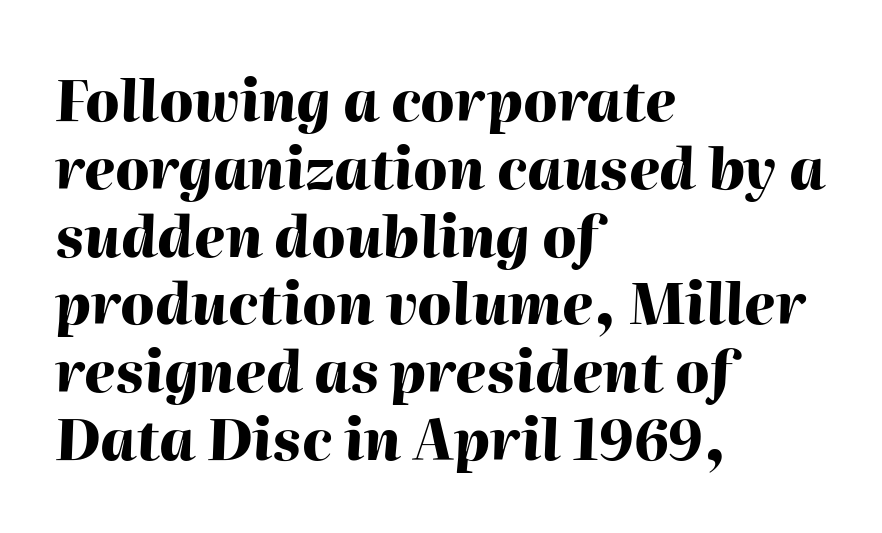
Q: Is the text bold? A: Yes.
Q: Is the text italic (slanted)? A: Yes, it leans right by about 2 degrees.
Q: Is the text underlined? A: No.
Q: How is the paragraph aligned? A: Left-aligned.
Q: Is the spacing between letters normal or unusually wide? A: Normal.
Q: Width (condensed, normal, or wide)? A: Normal.
Q: Stroke contrast? A: High.
Q: x-height? A: Medium.
Q: Monospaced? A: No.
